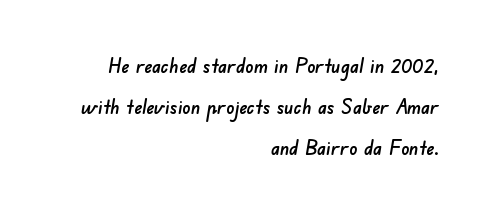
Bare-footed words on every line. A typesetter would call this leading open, well beyond the default. The compositor pushed each line to the right boundary. Characters follow at the spacing the type designer built in.
